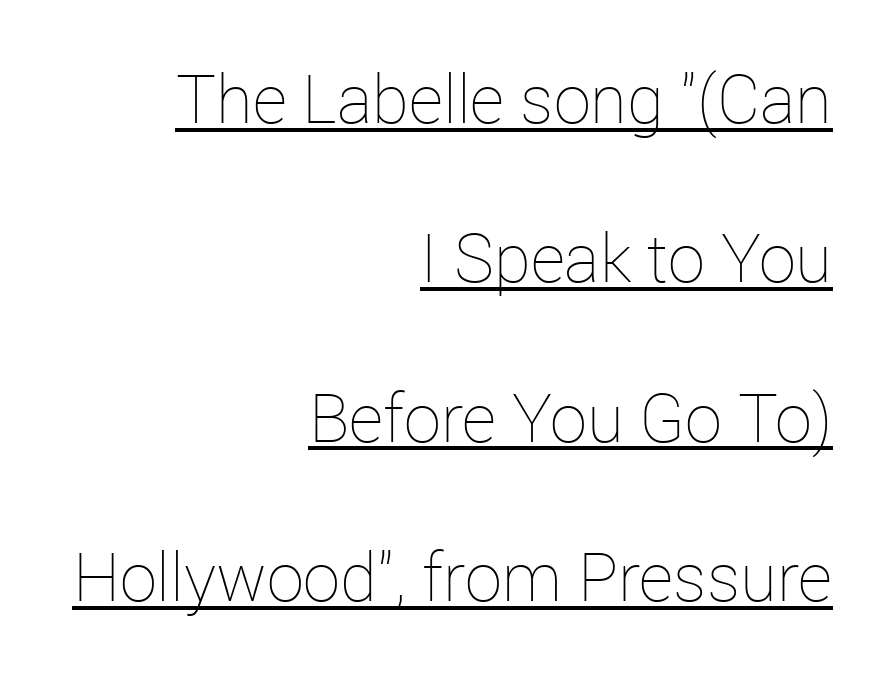
Q: Is the text bold? A: No.
Q: Is the text italic (slanted)? A: No, it is upright.
Q: Is the text underlined? A: Yes.
Q: How is the paragraph aligned? A: Right-aligned.
Q: Is the spacing between letters normal or unusually wide? A: Normal.
Q: Is the spacing between lines tight, normal or loose? A: Loose.
Q: Width (condensed, normal, or wide)? A: Normal.
Q: Stroke contrast? A: Low.
Q: x-height? A: Medium.
Q: Monospaced? A: No.
